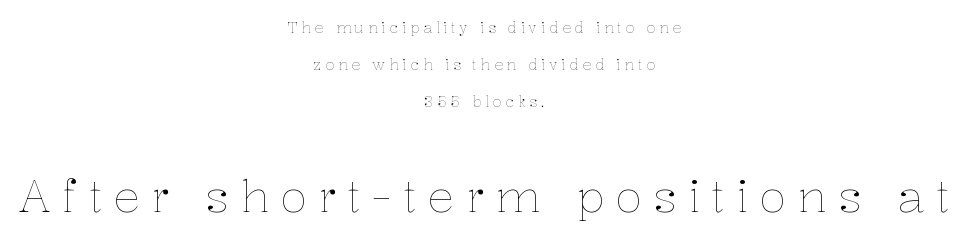
Posture: straight, roman, zero tilt. Character size in the trailing block exceeds that of the leading block. Every row of glyphs is offset so its center matches the block's center. Character widths vary here, with narrow letters taking less room than wide ones. Leading: increased. The strokes are not fattened; the text isn't bold.
